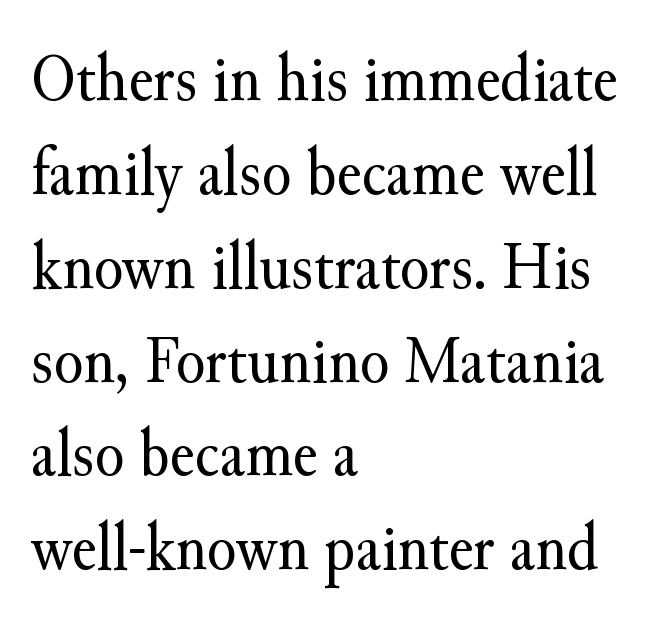
{"serif": "yes", "italic": "no", "bold": "no", "weight": "regular", "width": "normal", "stroke_contrast": "medium", "x_height": "small", "monospaced": "no", "underline": "no", "align": "left", "line_spacing": "normal", "line_spacing_ratio": 1.38, "letter_spacing": "normal", "letter_spacing_em": 0.0, "glyph_px": 68}
